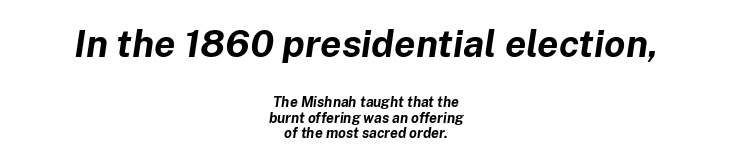
Words float on clear page, feet unadorned. If you folded the block vertically in half, each line would mirror itself in length. Characters follow at the spacing the type designer built in. Successive baselines arrive quickly, one right under another. How heavy is the stroke? Heavy — this is a bold. This layout puts the oversized block above and the modest block below.
